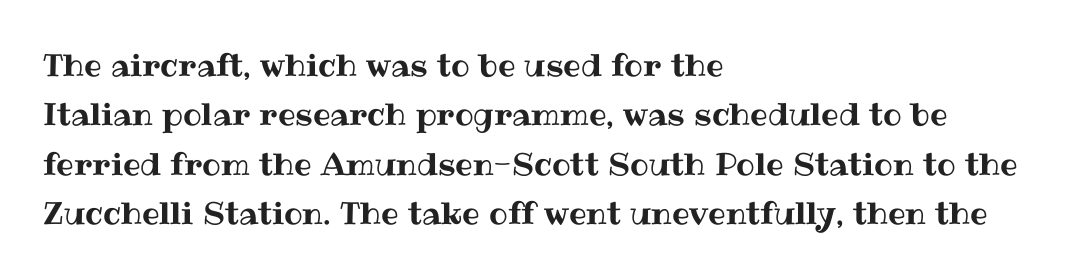
Rendered with straight, roman letterforms. Glance below the letters and you will spot only blank space. Short and long lines alike share a common starting point at left. Think of a printed novel: that variable character pitch is what you see here. Words appear dense and cohesive because spacing is normal. This block has exactly the height ordinary leading produces.
